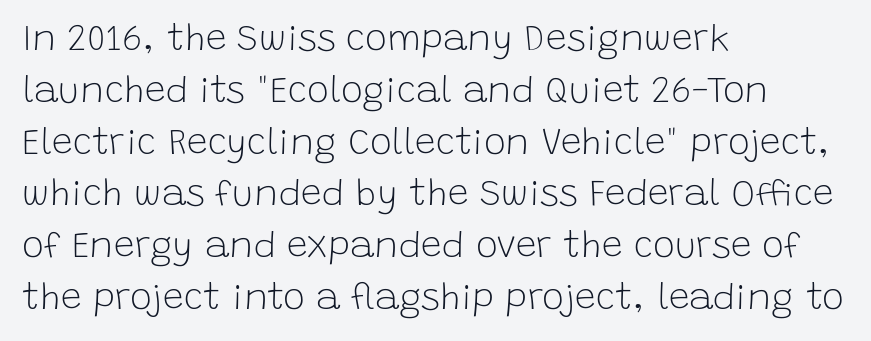
{"serif": "no", "italic": "no", "bold": "no", "weight": "light", "width": "normal", "stroke_contrast": "low", "x_height": "large", "monospaced": "no", "underline": "no", "align": "left", "line_spacing": "normal", "line_spacing_ratio": 1.4, "letter_spacing": "normal", "letter_spacing_em": 0.0, "glyph_px": 37}
